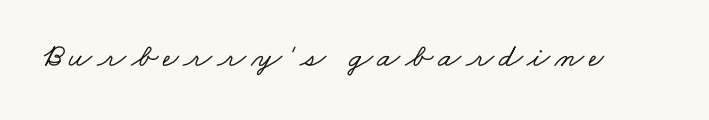
{"serif": "yes", "width": "wide", "stroke_contrast": "low", "x_height": "small", "monospaced": "no", "underline": "no", "glyph_px": 33}
